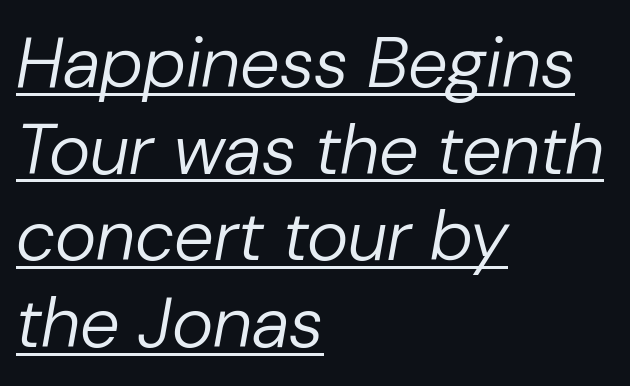
Q: Is the text bold? A: No.
Q: Is the text italic (slanted)? A: Yes, it leans right by about 10 degrees.
Q: Is the text underlined? A: Yes.
Q: How is the paragraph aligned? A: Left-aligned.
Q: Is the spacing between letters normal or unusually wide? A: Normal.
Q: Width (condensed, normal, or wide)? A: Normal.
Q: Stroke contrast? A: Low.
Q: x-height? A: Medium.
Q: Monospaced? A: No.
